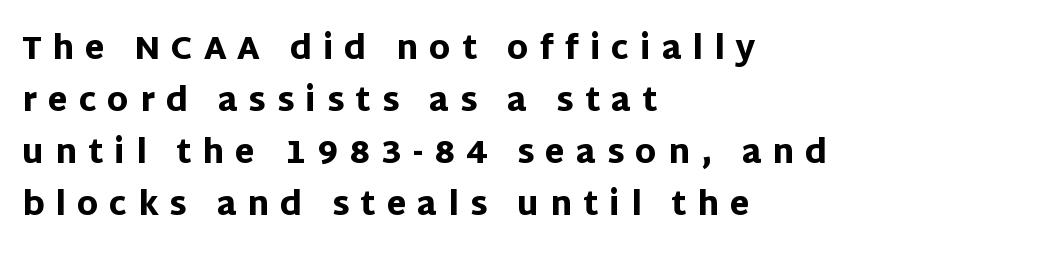
The image shows 32 px heavy sans-serif type, upright; set left-aligned, normal line spacing (1.62x), unusually wide letter spacing (+0.34 em), not underlined; low stroke contrast and a large x-height.
